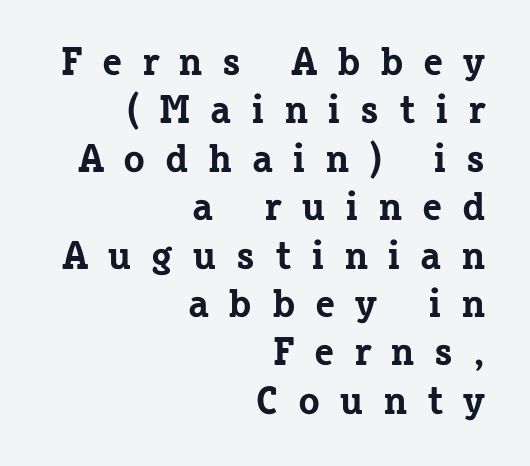
{"serif": "yes", "italic": "no", "bold": "yes", "weight": "bold", "width": "normal", "stroke_contrast": "low", "x_height": "medium", "monospaced": "no", "underline": "no", "align": "right", "line_spacing_ratio": 1.21, "letter_spacing": "wide", "letter_spacing_em": 0.49, "glyph_px": 40}
